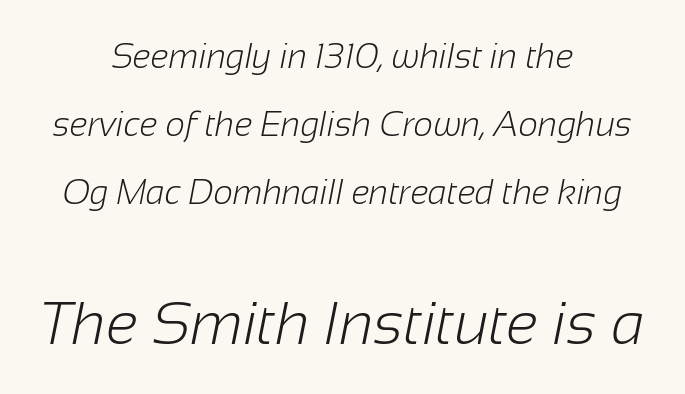
{"serif": "no", "bold": "no", "weight": "light", "width": "normal", "stroke_contrast": "low", "x_height": "medium", "monospaced": "no", "underline": "no", "align": "center", "line_spacing": "loose", "line_spacing_ratio": 2.0, "letter_spacing": "normal", "letter_spacing_em": 0.0, "larger_block": "second", "size_ratio": 1.76, "glyph_px": 60}
